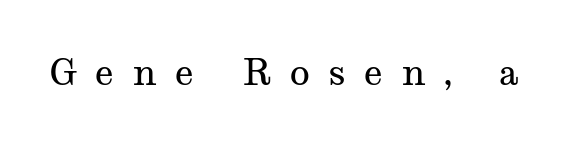
The image shows 37 px regular-weight, wide serif type, upright; set unusually wide letter spacing (+0.5 em), not underlined; medium stroke contrast and a medium x-height.
